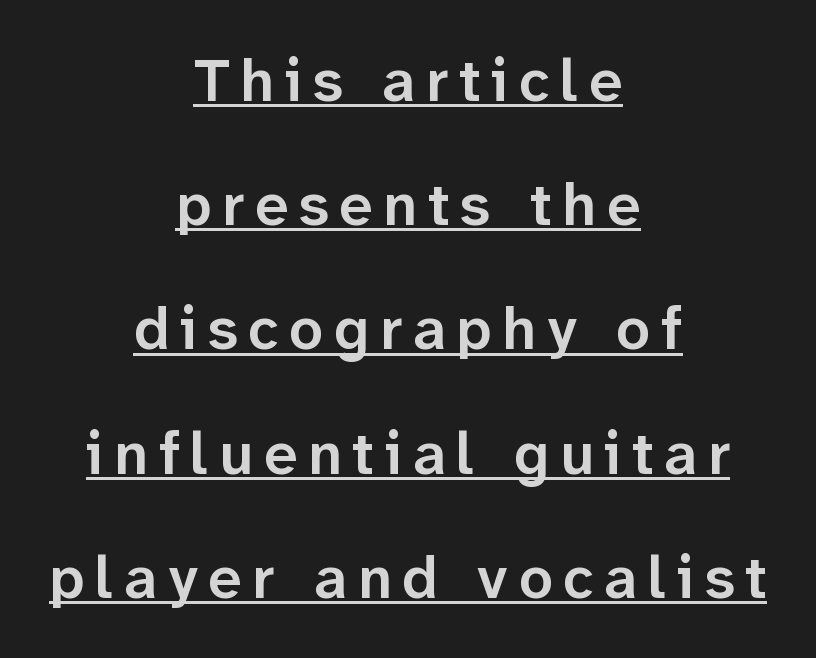
The face used here is proportionally spaced, like ordinary book or web type. Centered paragraph, ragged on both sides. Weight check: semibold — heavier than regular, not quite bold. Rendered with straight, roman letterforms.
